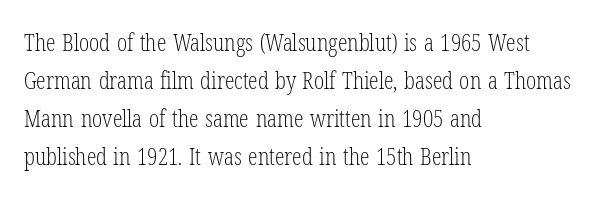
Q: Is the text bold? A: No.
Q: Is the text italic (slanted)? A: No, it is upright.
Q: Is the text underlined? A: No.
Q: How is the paragraph aligned? A: Left-aligned.
Q: Is the spacing between letters normal or unusually wide? A: Normal.
Q: Is the spacing between lines tight, normal or loose? A: Normal.
